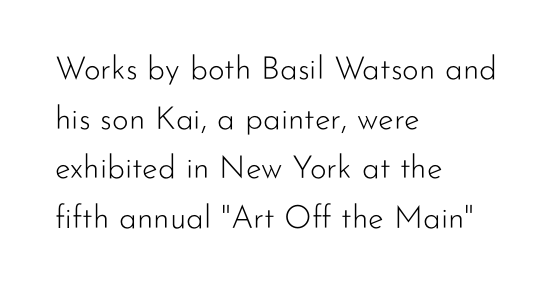
The image shows 32 px light sans-serif type, upright; set left-aligned, normal line spacing (1.55x), normal letter spacing, not underlined; low stroke contrast and a small x-height.
